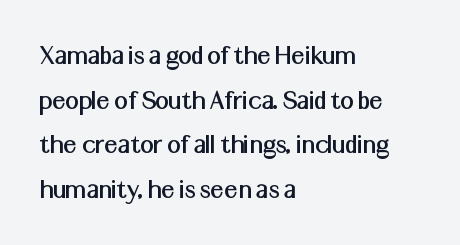
Q: Is the text italic (slanted)? A: No, it is upright.
Q: Is the typeface a serif or a sans-serif typeface? A: Sans-serif.
Q: Is the text underlined? A: No.
Q: How is the paragraph aligned? A: Left-aligned.
Q: Is the spacing between letters normal or unusually wide? A: Normal.
Q: Is the spacing between lines tight, normal or loose? A: Normal.
Q: Width (condensed, normal, or wide)? A: Normal.
Q: Stroke contrast? A: Medium.
Q: x-height? A: Medium.
Q: Monospaced? A: No.
